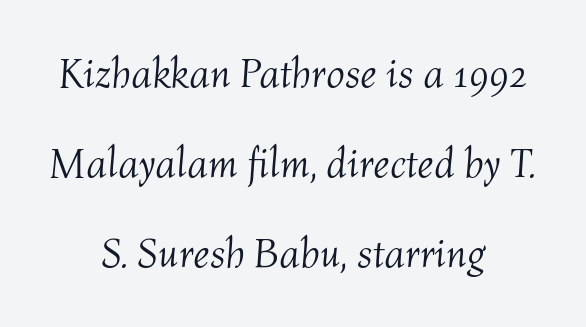
Rule under the text: the space is simply empty. The rendering applies a slant to the glyphs. Does the copy run flush right? No — it is centered line by line. Summary of vertical rhythm: relaxed, with wide interline spacing.
